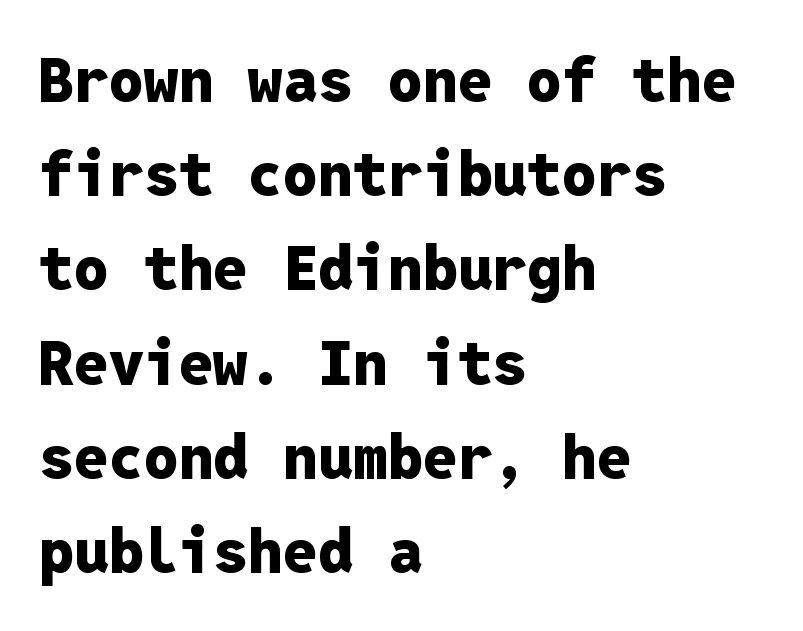
You could count columns in this text — the font is strictly monospaced. Caption: bold face, heavy strokes. Each word holds together tightly as a unit, with standard inter-letter gaps. Horizontal alignment here is leftward, the default for most running prose. Only glyphs here, with clear space below each row.
